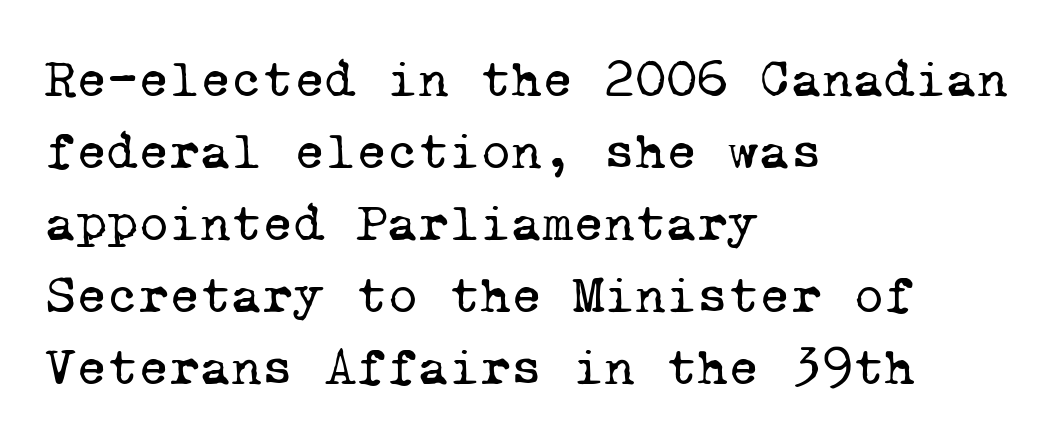
The image shows 53 px regular-weight serif type, monospaced; set left-aligned, normal line spacing (1.36x), normal letter spacing, not underlined; low stroke contrast and a medium x-height.
